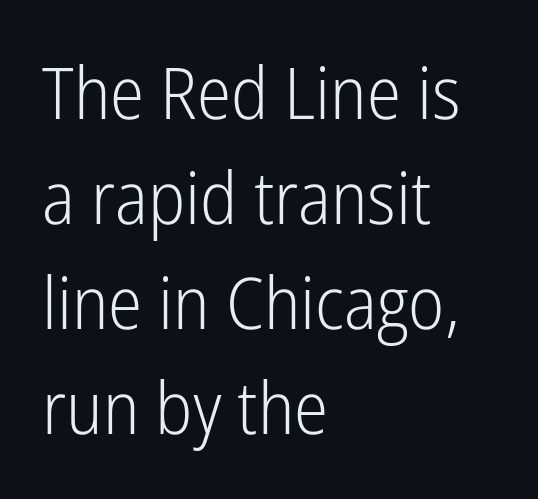
Honestly, the letter spacing is just normal — you wouldn't notice it. The letters advance in unequal steps, a hallmark of proportional type. Rendered with straight, roman letterforms. These lines sit exactly where default settings would place them.
